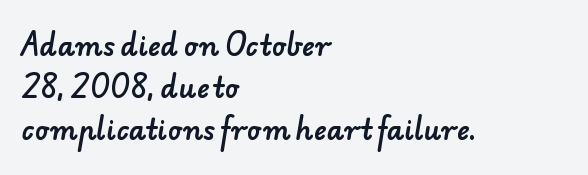
The image shows 27 px text type; set left-aligned, normal line spacing (1.56x), normal letter spacing, not underlined.
